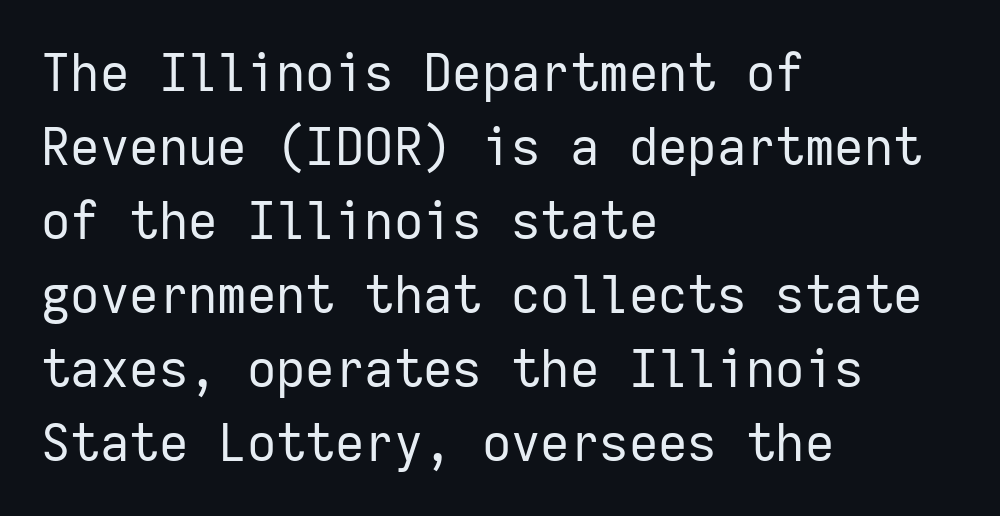
Q: Is the text bold? A: No.
Q: Is the text italic (slanted)? A: No, it is upright.
Q: Is the typeface a serif or a sans-serif typeface? A: Sans-serif.
Q: Is the text underlined? A: No.
Q: How is the paragraph aligned? A: Left-aligned.
Q: Is the spacing between letters normal or unusually wide? A: Normal.
Q: Is the spacing between lines tight, normal or loose? A: Normal.
Q: Width (condensed, normal, or wide)? A: Normal.
Q: Stroke contrast? A: Low.
Q: x-height? A: Medium.
Q: Monospaced? A: Yes.
